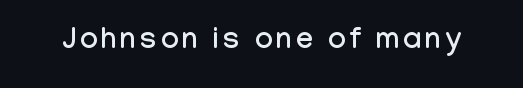
A typesetter would call this proportional, since set widths differ per character. The foot of each line stays bare and open. The characters display no serif detailing; their extremities are plain. Posture: vertical.
